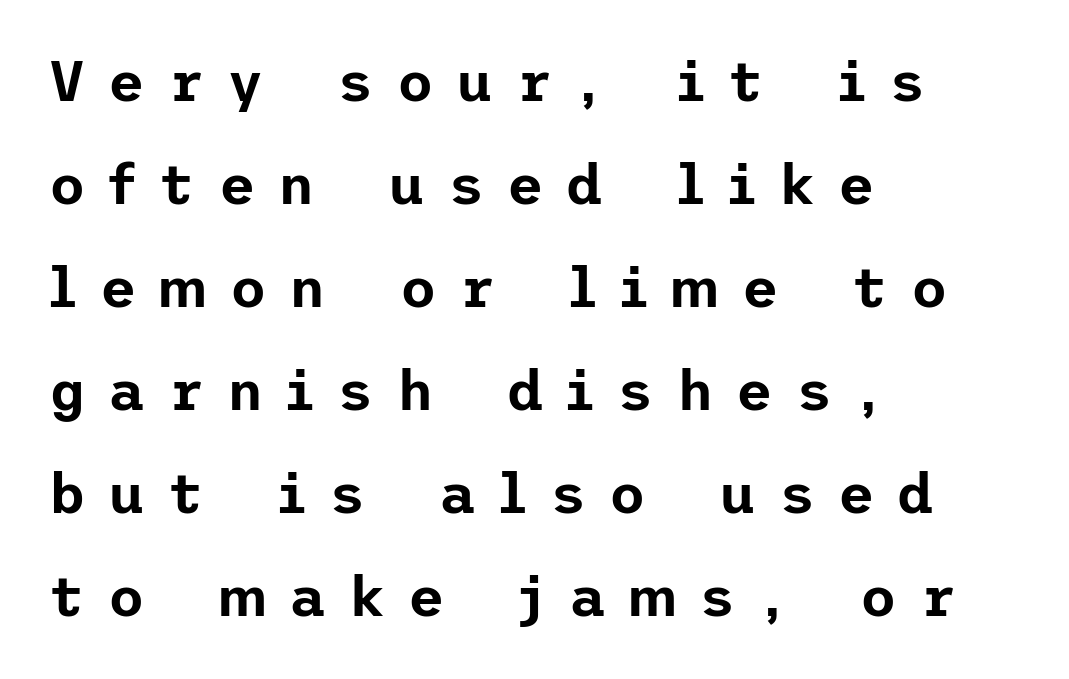
{"serif": "no", "italic": "no", "width": "normal", "stroke_contrast": "low", "x_height": "medium", "underline": "no", "align": "left", "line_spacing_ratio": 1.84, "letter_spacing": "wide", "letter_spacing_em": 0.41, "glyph_px": 56}
